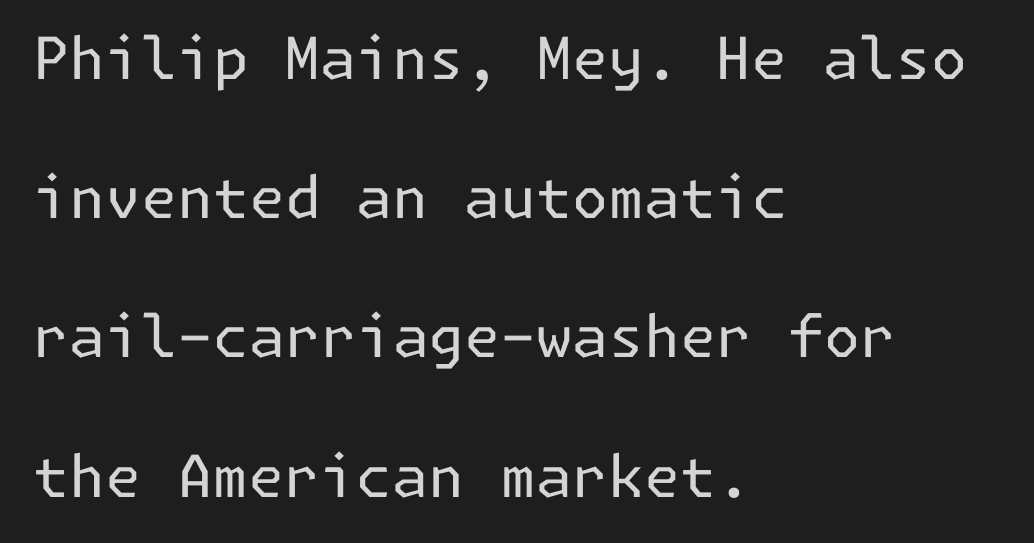
Q: Is the text bold? A: No.
Q: Is the text italic (slanted)? A: No, it is upright.
Q: Is the typeface a serif or a sans-serif typeface? A: Sans-serif.
Q: Is the text underlined? A: No.
Q: How is the paragraph aligned? A: Left-aligned.
Q: Is the spacing between letters normal or unusually wide? A: Normal.
Q: Is the spacing between lines tight, normal or loose? A: Loose.
Q: Width (condensed, normal, or wide)? A: Normal.
Q: Stroke contrast? A: Low.
Q: x-height? A: Medium.
